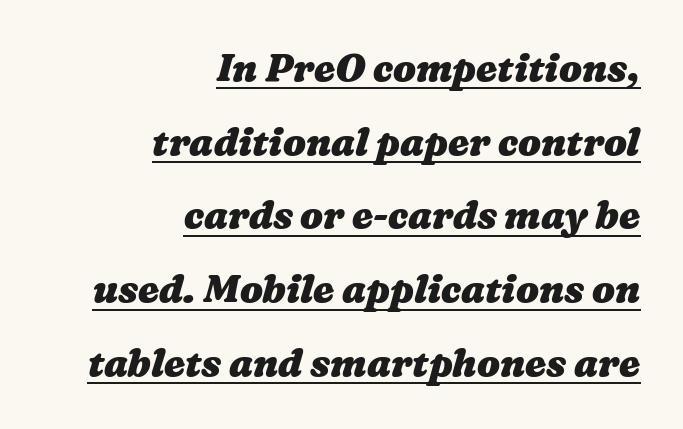
The image shows 38 px heavy, wide type; set right-aligned, loose line spacing (1.94x), normal letter spacing, underlined; medium stroke contrast and a medium x-height.
